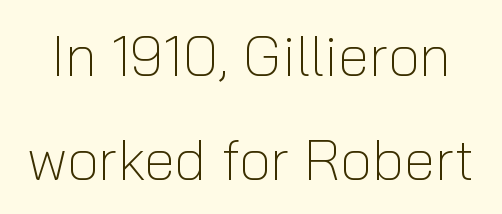
Q: Is the text bold? A: No.
Q: Is the text italic (slanted)? A: No, it is upright.
Q: Is the typeface a serif or a sans-serif typeface? A: Sans-serif.
Q: Is the text underlined? A: No.
Q: Is the spacing between letters normal or unusually wide? A: Normal.
Q: Width (condensed, normal, or wide)? A: Normal.
Q: Stroke contrast? A: Low.
Q: x-height? A: Medium.
Q: Monospaced? A: No.
